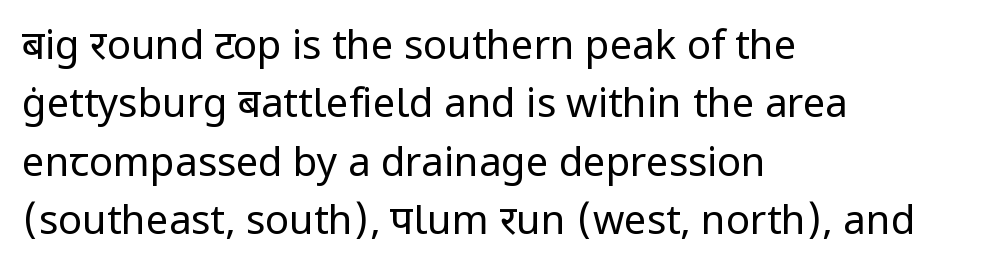
The space between consecutive lines is moderate. The face used here is a sans, in the tradition of grotesques and geometrics. The gap between lines stays unmarked. Teacher's note: observe the even left margin — that is flush-left alignment. Posture: vertical. This sample has the flowing, uneven cadence of proportional lettering.
